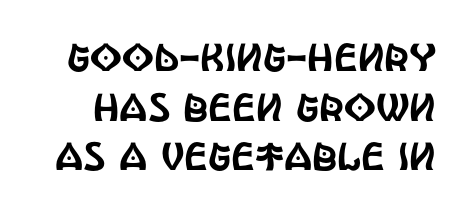
This is the regular roman posture of the typeface. This rendering employs a face without finishing strokes, i.e., a sans-serif. Do the characters align in a grid? No, the font is proportional. Rule under the text: the space is simply empty. Honestly, the letter spacing is just normal — you wouldn't notice it.
